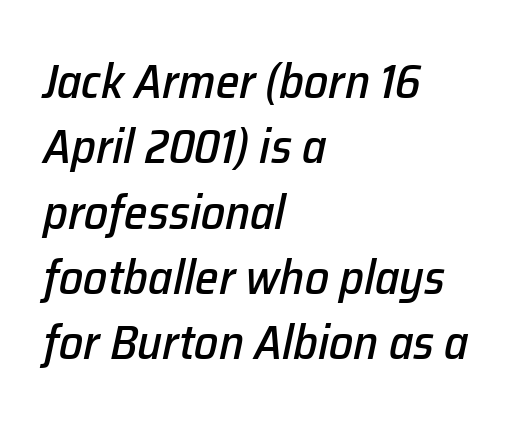
The image shows 48 px text type, italic (leaning right); set left-aligned, normal line spacing (1.36x), normal letter spacing, not underlined; low stroke contrast and a medium x-height.
